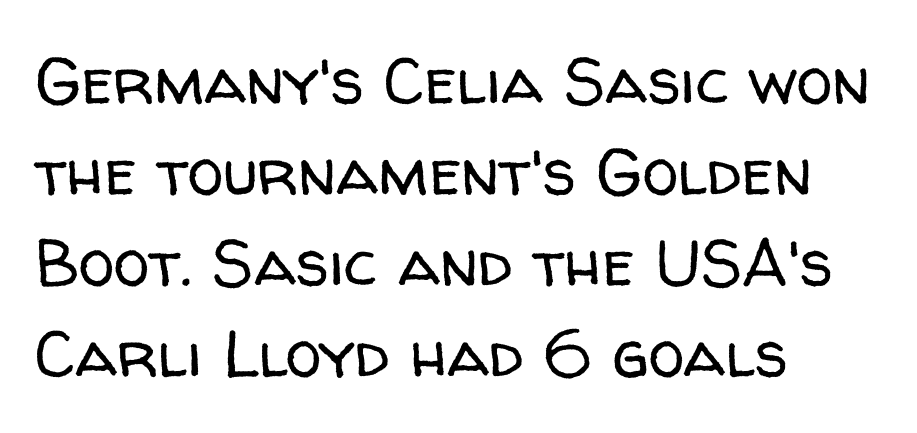
The type family on display is of the sans-serif kind. Regular leading. The space beneath each line is pristine and unruled. A typesetter would call this proportional, since set widths differ per character.
